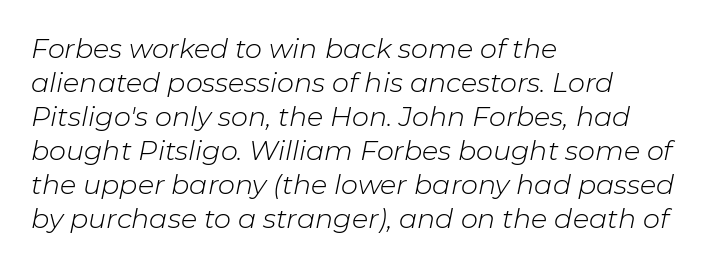
Q: Is the text bold? A: No.
Q: Is the text italic (slanted)? A: Yes, it leans right by about 11 degrees.
Q: Is the text underlined? A: No.
Q: How is the paragraph aligned? A: Left-aligned.
Q: Is the spacing between letters normal or unusually wide? A: Normal.
Q: Is the spacing between lines tight, normal or loose? A: Normal.
